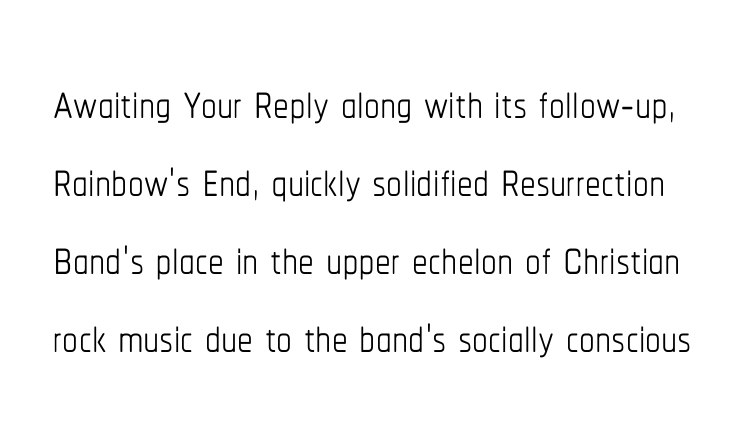
Letters have the restrained weight of plain body copy at most. A bare baseline throughout the passage. No italicization has been applied; the sample stays upright. You could not count columns in this text — the font is proportionally spaced.
